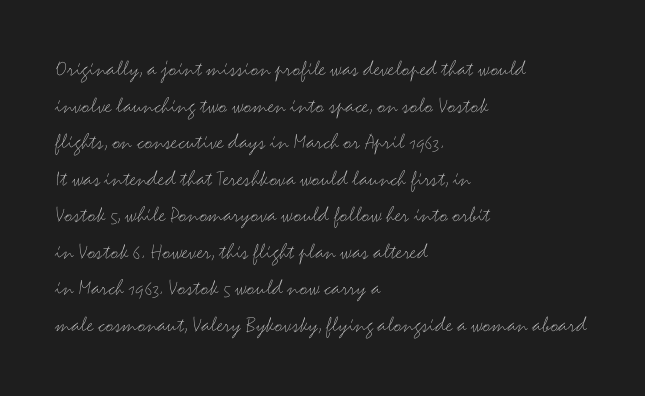
Notice how descenders clear the ascenders below comfortably — that's standard leading. Heft: none added — not bold. The tracking reads as untouched default to a designer's eye. If you drew a ruler down the left edge, every line would touch it.
